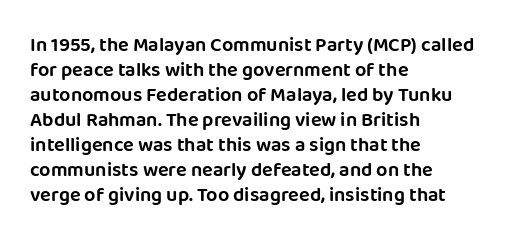
Q: Is the text italic (slanted)? A: No, it is upright.
Q: Is the text underlined? A: No.
Q: How is the paragraph aligned? A: Left-aligned.
Q: Is the spacing between letters normal or unusually wide? A: Normal.
Q: Is the spacing between lines tight, normal or loose? A: Normal.
